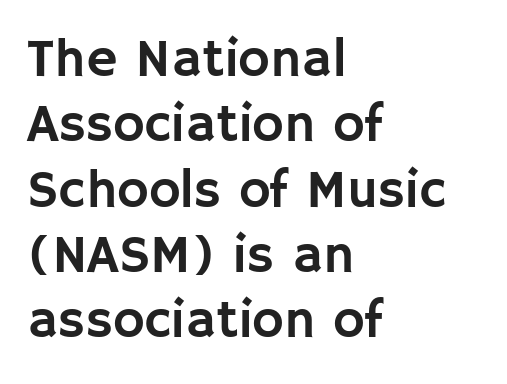
Q: Is the text italic (slanted)? A: No, it is upright.
Q: Is the typeface a serif or a sans-serif typeface? A: Sans-serif.
Q: Is the text underlined? A: No.
Q: How is the paragraph aligned? A: Left-aligned.
Q: Is the spacing between letters normal or unusually wide? A: Normal.
Q: Width (condensed, normal, or wide)? A: Normal.
Q: Stroke contrast? A: Low.
Q: x-height? A: Large.
Q: Monospaced? A: No.
